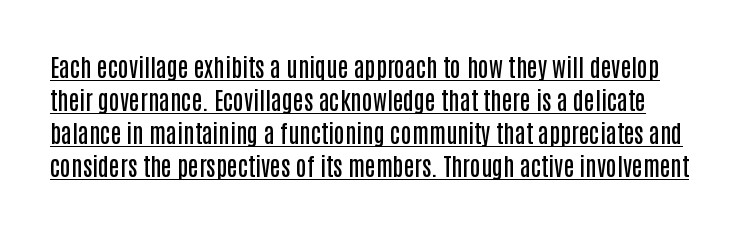
Does the lettering tilt? It doesn't — this is upright. The lettering is marked with a stroke running underneath it. The designer left line spacing at the default. Observe the ordinary spacing: letters are neighbours, not strangers. Each glyph is drawn with semibold strokes, heavier than normal yet not fully bold.
